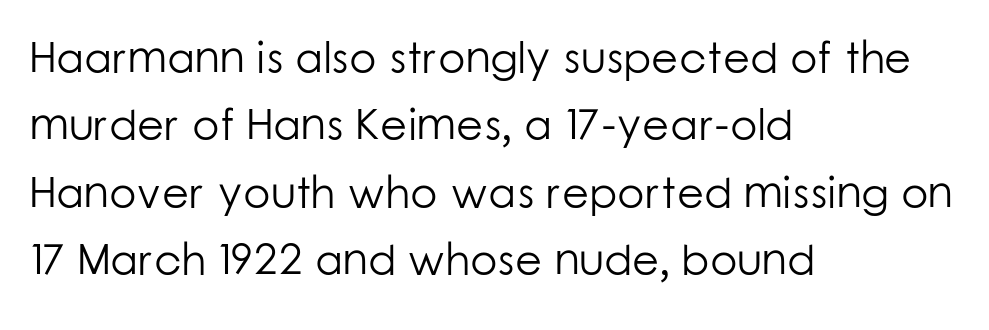
{"serif": "no", "italic": "no", "bold": "no", "weight": "light", "width": "normal", "stroke_contrast": "low", "x_height": "medium", "monospaced": "no", "underline": "no", "align": "left", "line_spacing": "normal", "line_spacing_ratio": 1.53, "letter_spacing": "normal", "letter_spacing_em": 0.0, "glyph_px": 44}
